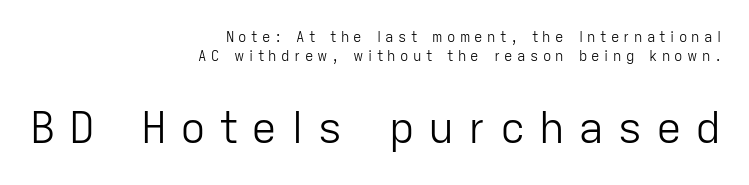
Q: Is the text bold? A: No.
Q: Is the text italic (slanted)? A: No, it is upright.
Q: Is the typeface a serif or a sans-serif typeface? A: Sans-serif.
Q: Is the text underlined? A: No.
Q: How is the paragraph aligned? A: Right-aligned.
Q: Is the spacing between letters normal or unusually wide? A: Unusually wide.
Q: Is the spacing between lines tight, normal or loose? A: Normal.
Q: Which block of text is set in a larger size, the first (top) or the second (bottom)? A: The second (bottom) one.
Q: Width (condensed, normal, or wide)? A: Normal.
Q: Stroke contrast? A: Low.
Q: x-height? A: Medium.
Q: Monospaced? A: No.
